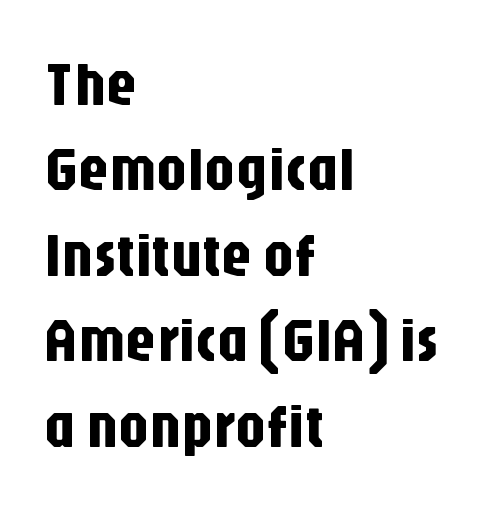
The image shows 61 px condensed sans-serif type, upright; set left-aligned, normal line spacing (1.4x), normal letter spacing, not underlined; low stroke contrast and a large x-height.
